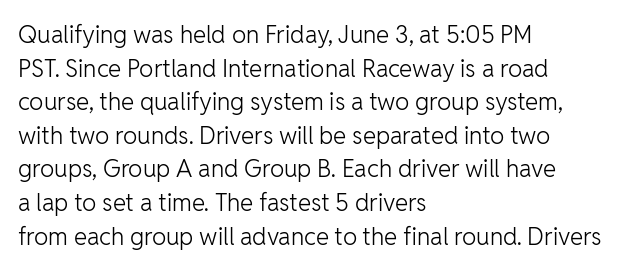
Does the copy run flush right? No — it runs flush left. Does extra space separate the letters? No, they use regular spacing. The letters look calm and open, with moderate or lighter stems. Beneath every word, the page is bare. Normally led — the rows are evenly, conventionally spaced.
